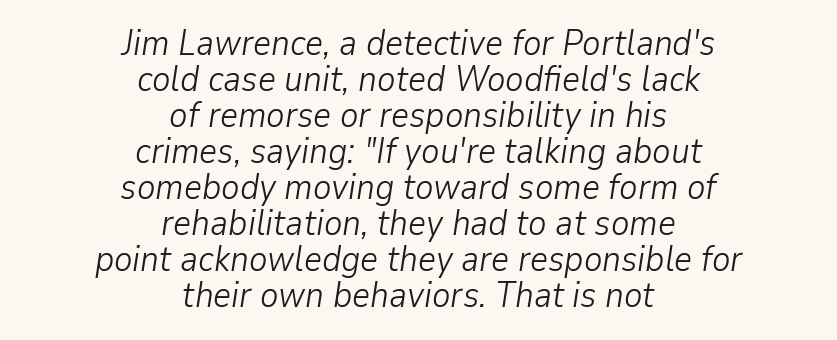
Spacing between characters is what you'd get straight out of the box. Is the type slanted? Yes — the strokes lean at a clear angle. The paragraph has two soft edges and a firm central axis. Check under the words: just untouched page.
